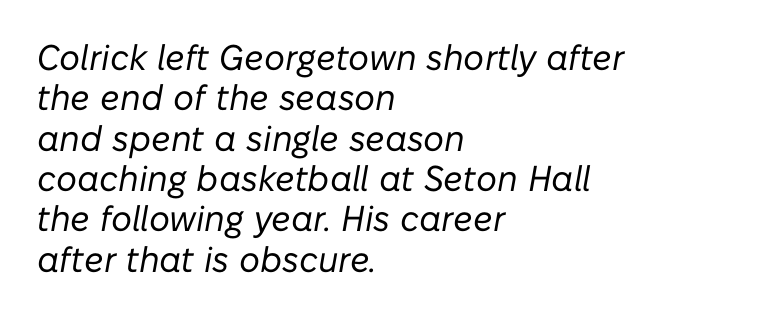
The image shows 36 px regular-weight type, italic (leaning right); set left-aligned, tight line spacing (1.12x), normal letter spacing, not underlined; low stroke contrast and a medium x-height.
